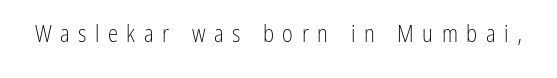
{"italic": "no", "bold": "no", "underline": "no", "letter_spacing": "wide", "letter_spacing_em": 0.37, "glyph_px": 23}
